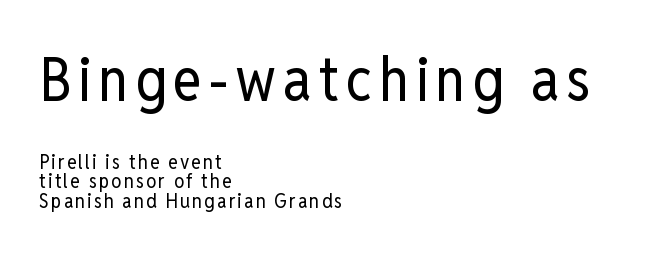
Q: Is the text bold? A: No.
Q: Is the text italic (slanted)? A: No, it is upright.
Q: Is the typeface a serif or a sans-serif typeface? A: Sans-serif.
Q: Is the text underlined? A: No.
Q: How is the paragraph aligned? A: Left-aligned.
Q: Is the spacing between lines tight, normal or loose? A: Tight.
Q: Which block of text is set in a larger size, the first (top) or the second (bottom)? A: The first (top) one.
Q: Width (condensed, normal, or wide)? A: Condensed.
Q: Stroke contrast? A: Low.
Q: x-height? A: Medium.
Q: Monospaced? A: No.
